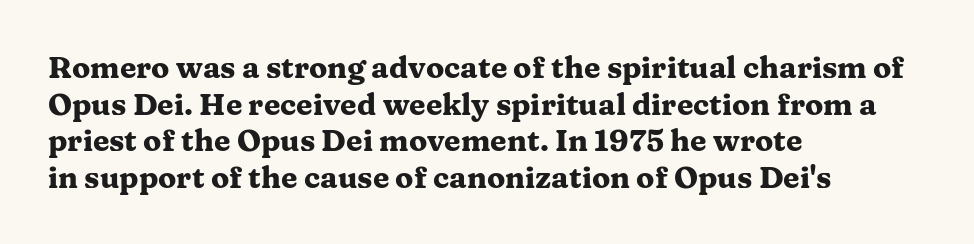
The typesetting leans heavy: a genuine bold. Each row of text sits above clean, open space. The tracking reads as untouched default to a designer's eye. The compositor pushed each line to the left boundary. The font family rendered here belongs to the serif group.
